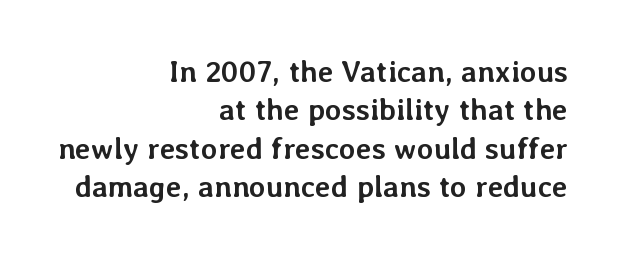
The image shows 30 px semibold type, upright; set right-aligned, normal line spacing (1.28x), normal letter spacing, not underlined; low stroke contrast and a medium x-height.
